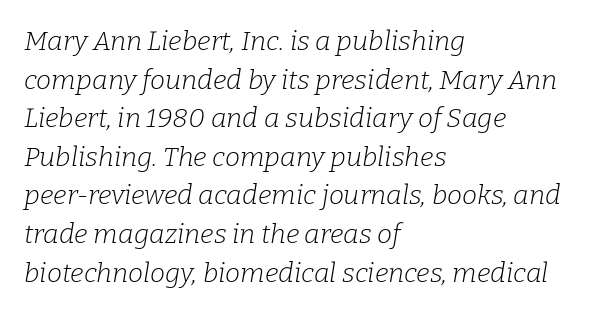
The passage shown is not underscored anywhere. The letterforms sit shoulder to shoulder at normal distance. The specimen reads as italic at a glance. The rows are spaced the way most documents space them.
